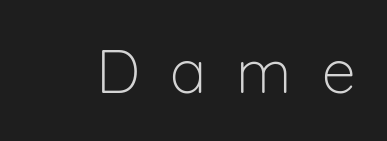
The image shows 61 px light sans-serif type, upright; set unusually wide letter spacing (+0.49 em), not underlined; low stroke contrast and a medium x-height.
